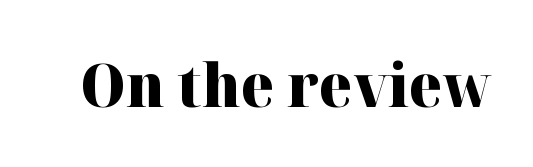
{"serif": "yes", "italic": "no", "bold": "yes", "weight": "heavy", "width": "normal", "stroke_contrast": "high", "x_height": "medium", "monospaced": "no", "underline": "no", "letter_spacing": "normal", "letter_spacing_em": 0.0, "glyph_px": 60}
